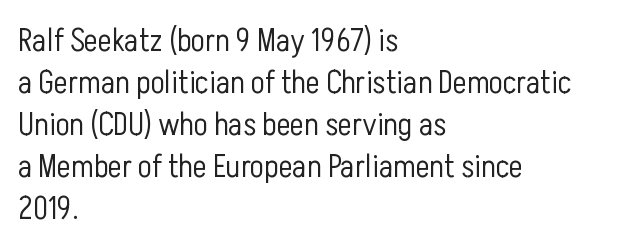
{"serif": "no", "italic": "no", "bold": "no", "weight": "light", "width": "condensed", "stroke_contrast": "low", "x_height": "medium", "monospaced": "no", "underline": "no", "align": "left", "line_spacing": "normal", "line_spacing_ratio": 1.27, "letter_spacing": "normal", "letter_spacing_em": 0.0, "glyph_px": 33}
